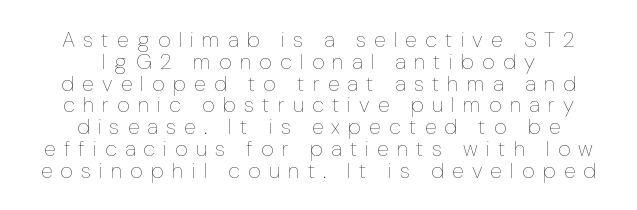
Q: Is the text bold? A: No.
Q: Is the text italic (slanted)? A: No, it is upright.
Q: Is the text underlined? A: No.
Q: How is the paragraph aligned? A: Centered.
Q: Is the spacing between letters normal or unusually wide? A: Unusually wide.
Q: Is the spacing between lines tight, normal or loose? A: Tight.
